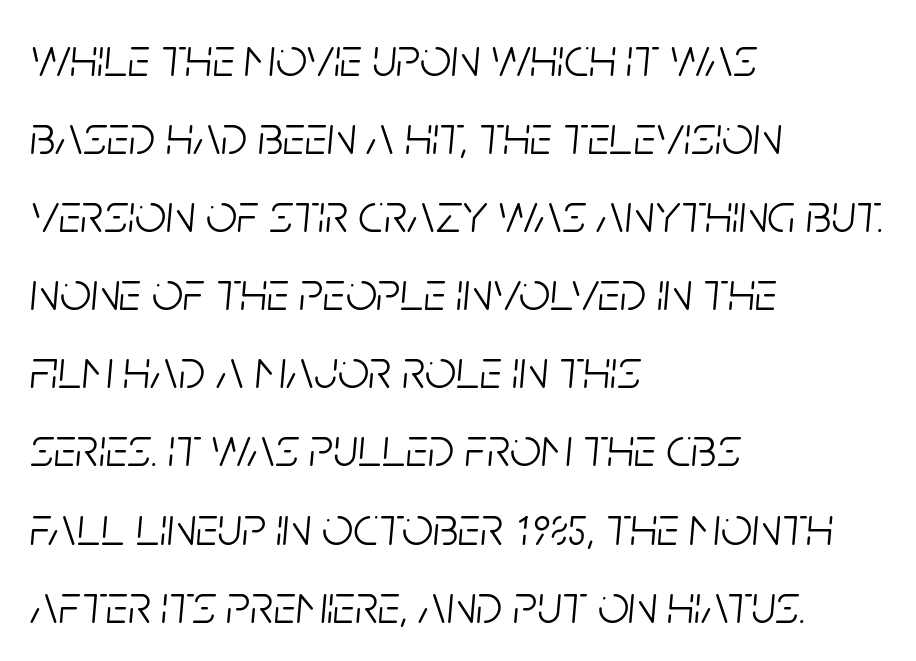
Baseline-to-baseline distance is the conventional proportion of letter height. Think of a printed novel: that variable character pitch is what you see here. These lines stack with their left ends in a neat column. Anything drawn beneath the words? Only blank space. The face looks like a standard text weight, possibly lighter. The letters sit at their default tracking, neither squeezed nor spread.
